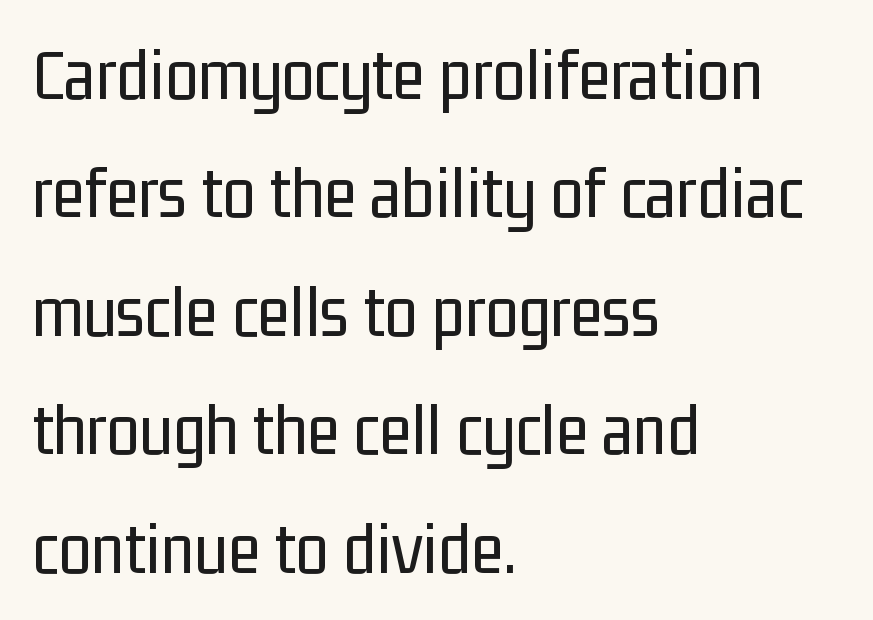
The image shows 75 px regular-weight, condensed sans-serif type, upright; set left-aligned, normal line spacing (1.58x), normal letter spacing, not underlined; low stroke contrast and a medium x-height.
